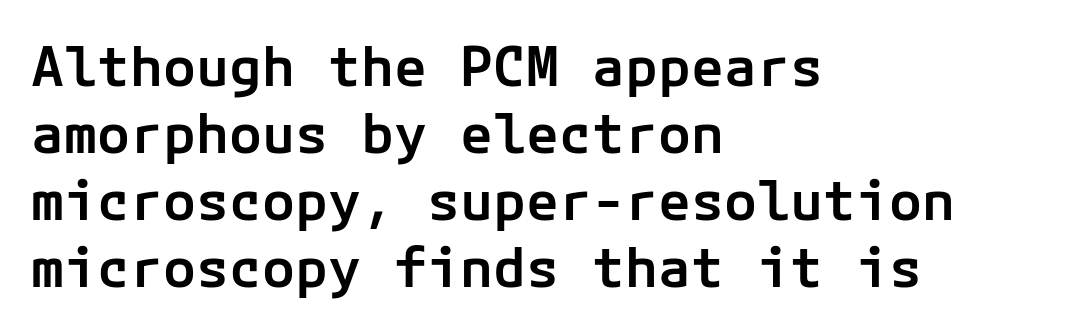
{"serif": "no", "italic": "no", "bold": "semi", "weight": "semibold", "width": "normal", "stroke_contrast": "low", "x_height": "medium", "underline": "no", "align": "left", "line_spacing_ratio": 1.22, "letter_spacing": "normal", "letter_spacing_em": 0.0, "glyph_px": 55}
